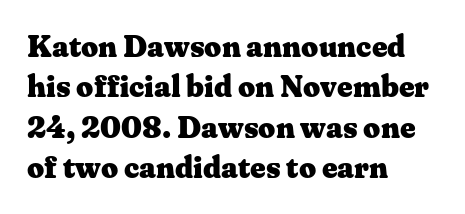
Q: Is the text bold? A: Yes.
Q: Is the text italic (slanted)? A: No, it is upright.
Q: Is the typeface a serif or a sans-serif typeface? A: Serif.
Q: Is the text underlined? A: No.
Q: How is the paragraph aligned? A: Left-aligned.
Q: Is the spacing between letters normal or unusually wide? A: Normal.
Q: Is the spacing between lines tight, normal or loose? A: Normal.
Q: Width (condensed, normal, or wide)? A: Wide.
Q: Stroke contrast? A: Medium.
Q: x-height? A: Medium.
Q: Monospaced? A: No.
